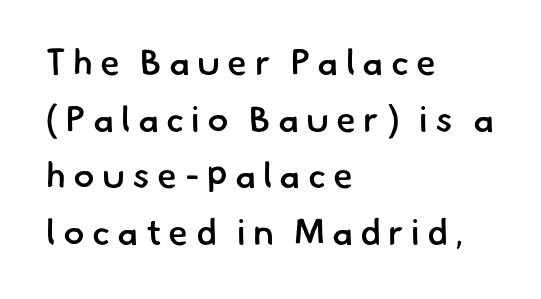
{"serif": "no", "bold": "semi", "weight": "semibold", "width": "normal", "stroke_contrast": "low", "x_height": "small", "monospaced": "no", "underline": "no", "align": "left", "line_spacing": "normal", "line_spacing_ratio": 1.57, "letter_spacing": "wide", "letter_spacing_em": 0.2, "glyph_px": 36}
